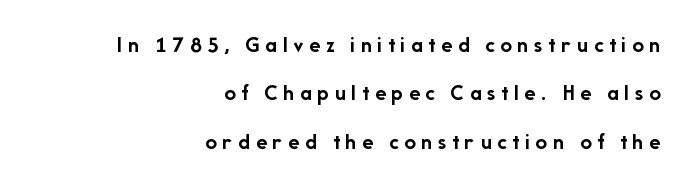
The image shows 23 px bold type, upright; set right-aligned, loose line spacing (2.1x), unusually wide letter spacing (+0.24 em), not underlined.
